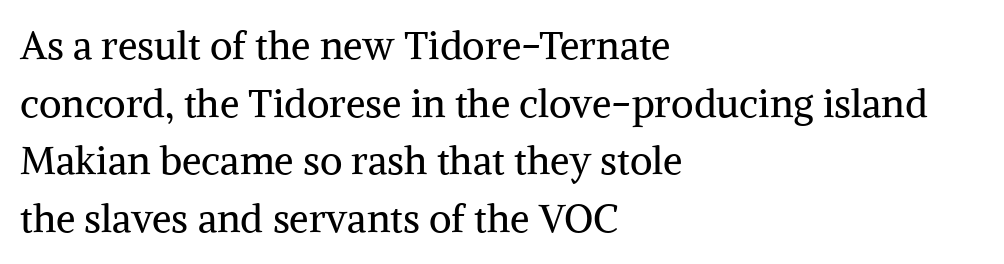
{"serif": "yes", "italic": "no", "bold": "no", "weight": "regular", "width": "normal", "stroke_contrast": "medium", "x_height": "medium", "monospaced": "no", "underline": "no", "align": "left", "line_spacing": "normal", "line_spacing_ratio": 1.48, "letter_spacing": "normal", "letter_spacing_em": 0.0, "glyph_px": 39}
